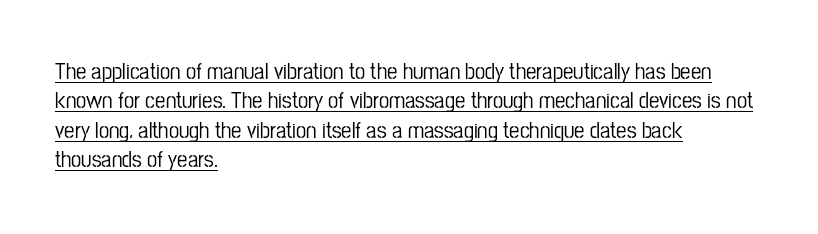
{"italic": "no", "underline": "yes", "align": "left", "line_spacing": "normal", "line_spacing_ratio": 1.28, "letter_spacing": "normal", "letter_spacing_em": 0.0, "glyph_px": 23}
